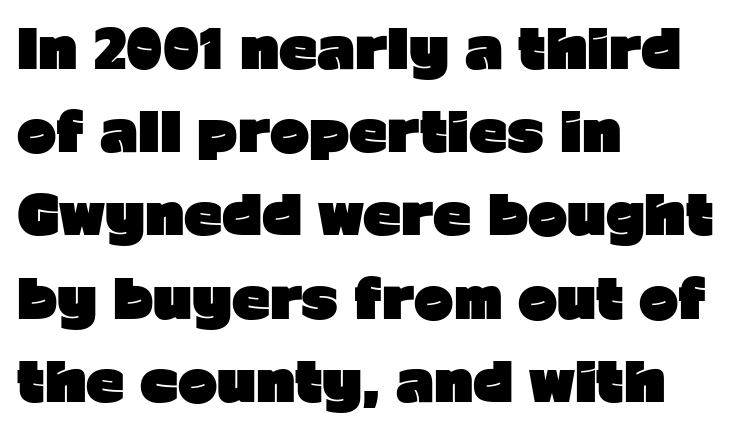
{"serif": "no", "italic": "no", "bold": "yes", "weight": "heavy", "width": "normal", "stroke_contrast": "low", "x_height": "medium", "monospaced": "no", "underline": "no", "align": "left", "line_spacing": "normal", "line_spacing_ratio": 1.57, "letter_spacing": "normal", "letter_spacing_em": 0.0, "glyph_px": 53}
